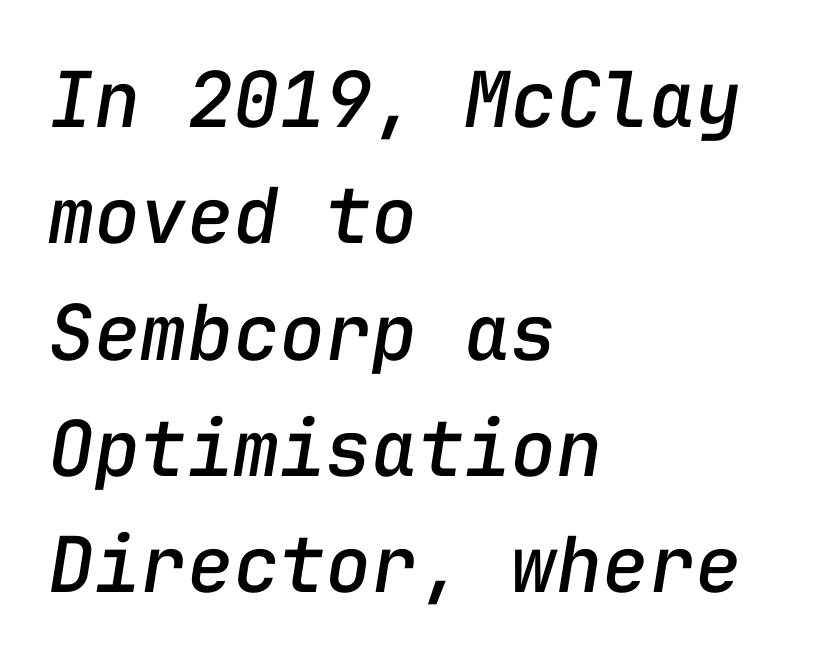
The image shows 77 px text type, italic (leaning right), monospaced; set left-aligned, normal line spacing (1.51x), normal letter spacing, not underlined; low stroke contrast and a medium x-height.
